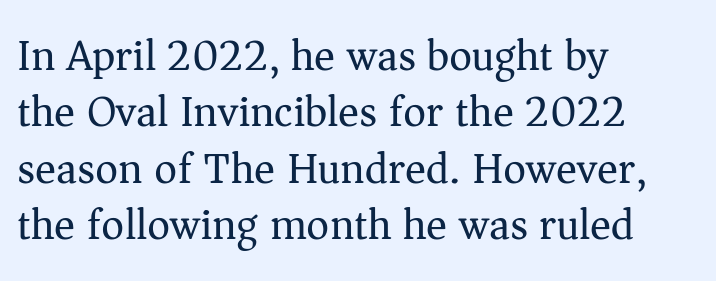
Vertical strokes here are truly vertical. Visually the block forms a straight wall on the left and a jagged coastline on the right. No heavy texture on the line: the type isn't bold. One glance says typical: line gaps are just what's usual.
